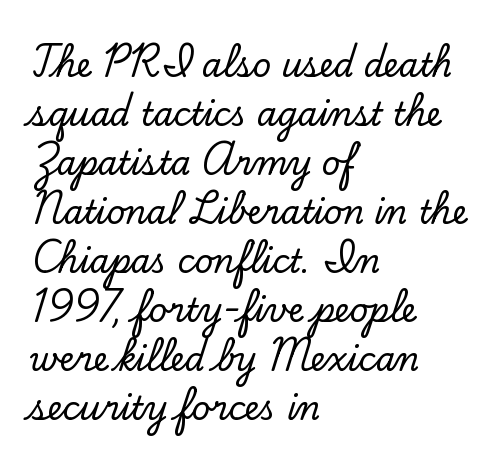
Q: Is the text italic (slanted)? A: Yes.
Q: Is the typeface a serif or a sans-serif typeface? A: Serif.
Q: Is the text underlined? A: No.
Q: How is the paragraph aligned? A: Left-aligned.
Q: Is the spacing between letters normal or unusually wide? A: Normal.
Q: Is the spacing between lines tight, normal or loose? A: Normal.
Q: Width (condensed, normal, or wide)? A: Normal.
Q: Stroke contrast? A: Low.
Q: x-height? A: Small.
Q: Monospaced? A: No.
